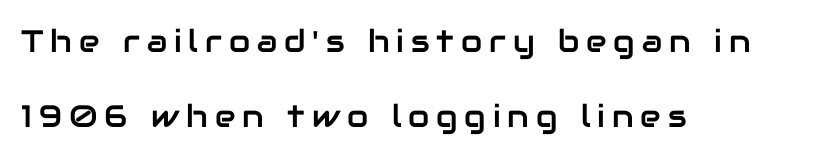
Q: Is the text italic (slanted)? A: No, it is upright.
Q: Is the typeface a serif or a sans-serif typeface? A: Sans-serif.
Q: Is the text underlined? A: No.
Q: How is the paragraph aligned? A: Left-aligned.
Q: Is the spacing between letters normal or unusually wide? A: Unusually wide.
Q: Is the spacing between lines tight, normal or loose? A: Loose.
Q: Width (condensed, normal, or wide)? A: Normal.
Q: Stroke contrast? A: Low.
Q: x-height? A: Medium.
Q: Monospaced? A: No.
